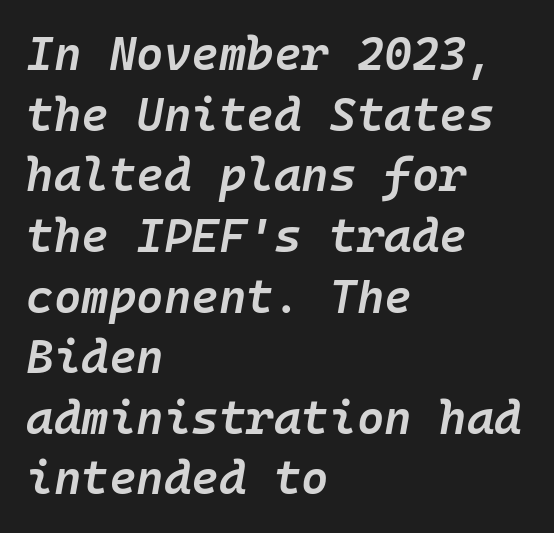
Q: Is the text bold? A: Semi-bold.
Q: Is the text italic (slanted)? A: Yes, it leans right by about 10 degrees.
Q: Is the text underlined? A: No.
Q: How is the paragraph aligned? A: Left-aligned.
Q: Is the spacing between letters normal or unusually wide? A: Normal.
Q: Is the spacing between lines tight, normal or loose? A: Normal.
Q: Width (condensed, normal, or wide)? A: Normal.
Q: Stroke contrast? A: Low.
Q: x-height? A: Medium.
Q: Monospaced? A: Yes.
